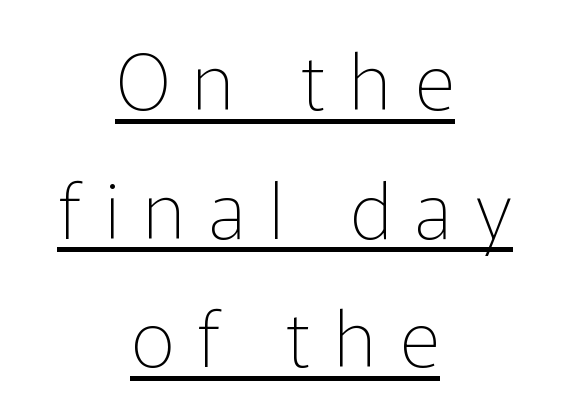
The image shows 78 px thin sans-serif type, upright; set centered, normal line spacing (1.65x), unusually wide letter spacing (+0.3 em), underlined; low stroke contrast and a medium x-height.
